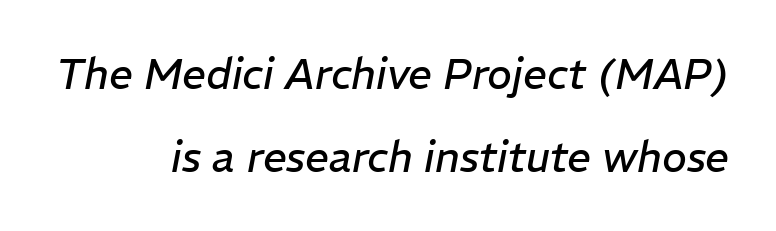
{"italic": "yes", "lean": "right", "slant_degrees": 11, "bold": "no", "weight": "regular", "width": "normal", "stroke_contrast": "low", "x_height": "medium", "monospaced": "no", "underline": "no", "align": "right", "line_spacing": "loose", "line_spacing_ratio": 1.97, "letter_spacing": "normal", "letter_spacing_em": 0.0, "glyph_px": 42}
